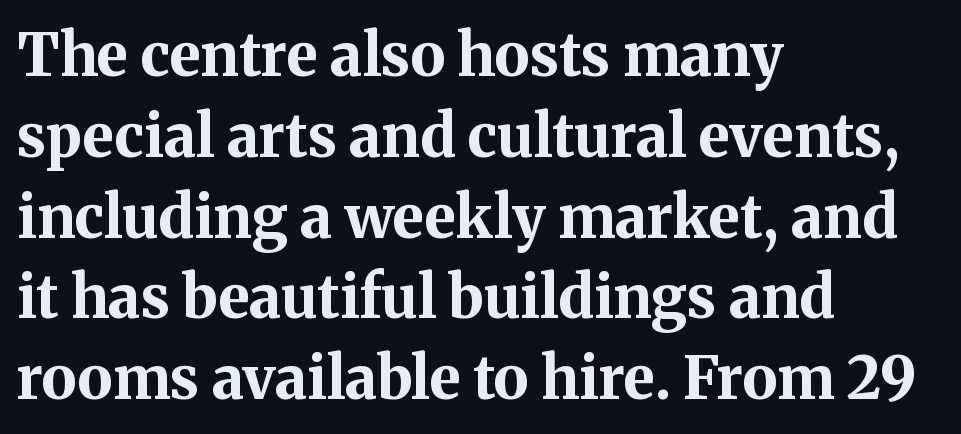
Q: Is the text bold? A: Yes.
Q: Is the text italic (slanted)? A: No, it is upright.
Q: Is the typeface a serif or a sans-serif typeface? A: Serif.
Q: Is the text underlined? A: No.
Q: How is the paragraph aligned? A: Left-aligned.
Q: Is the spacing between letters normal or unusually wide? A: Normal.
Q: Is the spacing between lines tight, normal or loose? A: Normal.
Q: Width (condensed, normal, or wide)? A: Normal.
Q: Stroke contrast? A: Medium.
Q: x-height? A: Medium.
Q: Monospaced? A: No.
